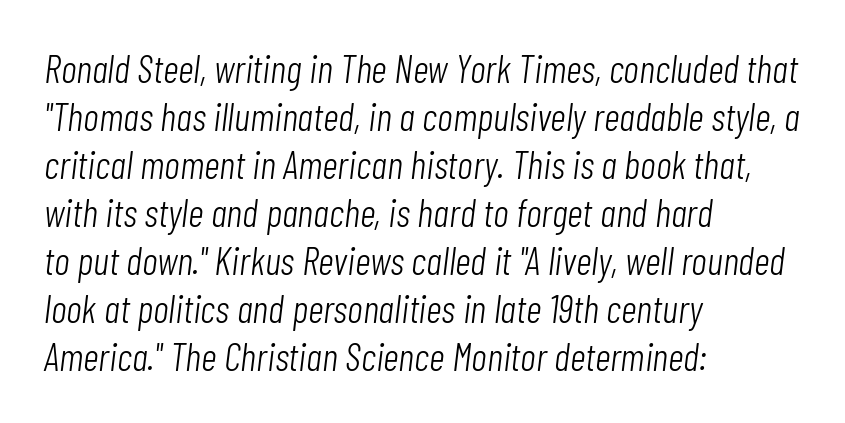
Q: Is the text bold? A: No.
Q: Is the text italic (slanted)? A: Yes, it leans right by about 7 degrees.
Q: Is the text underlined? A: No.
Q: How is the paragraph aligned? A: Left-aligned.
Q: Is the spacing between letters normal or unusually wide? A: Normal.
Q: Width (condensed, normal, or wide)? A: Condensed.
Q: Stroke contrast? A: Low.
Q: x-height? A: Medium.
Q: Monospaced? A: No.
